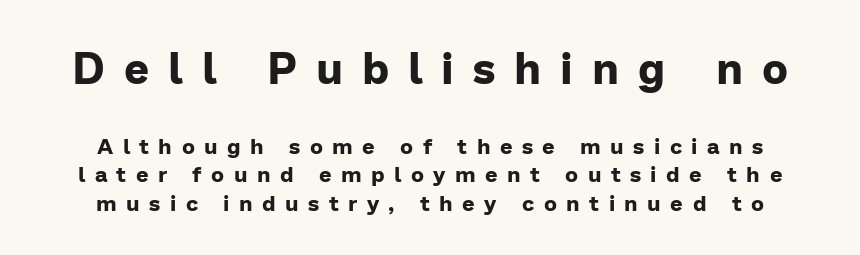
Character widths vary here, with narrow letters taking less room than wide ones. No italicization has been applied; the sample stays upright. Of the two passages, the one on top uses the larger point size. Strokes here are thick enough to call this a true bold. Honestly, the letter spacing is so wide it's the main thing you notice. Beneath every word, the page is bare.
